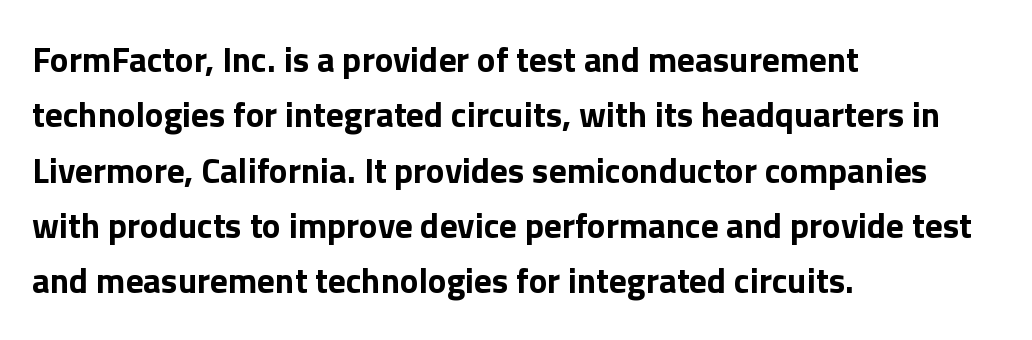
Honestly, there is no underline to notice here at all. The letters are bold, with thick, heavy strokes. A roman cut, with each character standing at attention. This rendering employs a face without finishing strokes, i.e., a sans-serif. Look at the tracking — it's just the regular setting, nothing added. Note the varied advance widths — an 'i' is clearly narrower than an 'm'.
